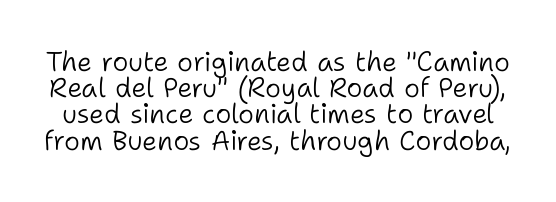
{"italic": "no", "bold": "no", "underline": "no", "line_spacing": "tight", "line_spacing_ratio": 0.97, "letter_spacing": "normal", "letter_spacing_em": 0.0, "glyph_px": 27}
